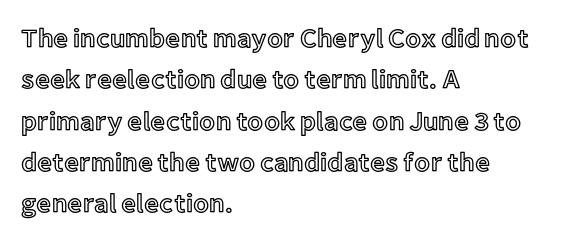
{"italic": "no", "underline": "no", "align": "left", "line_spacing": "normal", "line_spacing_ratio": 1.59, "letter_spacing": "normal", "letter_spacing_em": 0.0, "glyph_px": 26}
